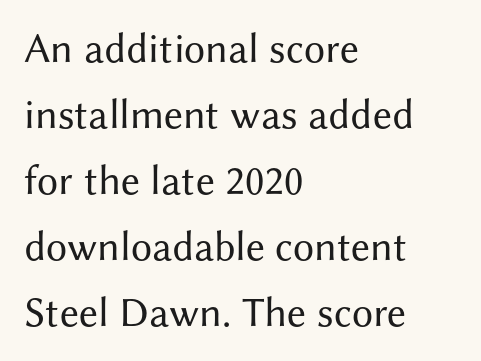
{"serif": "no", "italic": "no", "bold": "no", "weight": "regular", "width": "normal", "stroke_contrast": "medium", "x_height": "medium", "monospaced": "no", "underline": "no", "align": "left", "line_spacing": "normal", "line_spacing_ratio": 1.57, "letter_spacing": "normal", "letter_spacing_em": 0.0, "glyph_px": 42}
